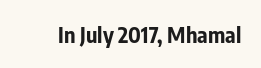
The image shows 22 px bold type, upright; set normal letter spacing, not underlined.
